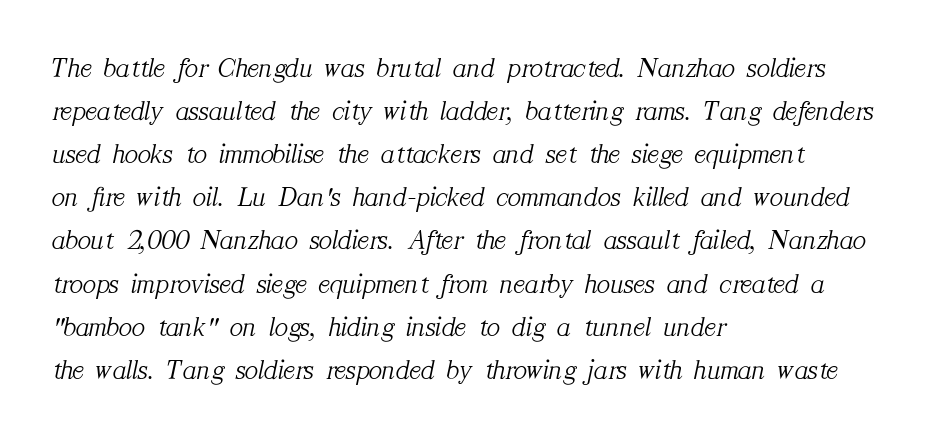
{"serif": "yes", "italic": "yes", "lean": "right", "slant_degrees": 12, "bold": "no", "weight": "light", "width": "normal", "stroke_contrast": "medium", "x_height": "medium", "monospaced": "no", "underline": "no", "align": "left", "line_spacing": "normal", "line_spacing_ratio": 1.54, "letter_spacing": "normal", "letter_spacing_em": 0.0, "glyph_px": 28}
